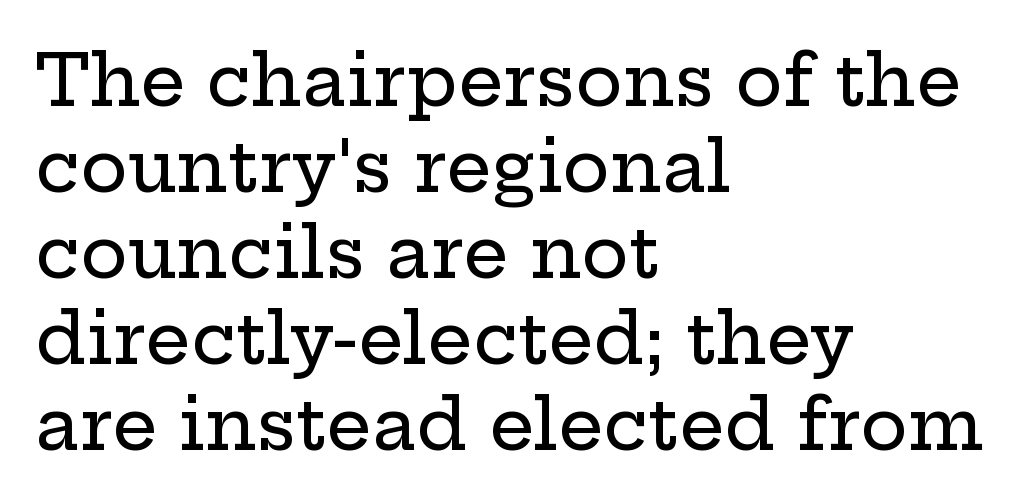
{"serif": "yes", "italic": "no", "width": "wide", "stroke_contrast": "low", "x_height": "medium", "monospaced": "no", "underline": "no", "align": "left", "line_spacing_ratio": 1.21, "letter_spacing": "normal", "letter_spacing_em": 0.0, "glyph_px": 71}
